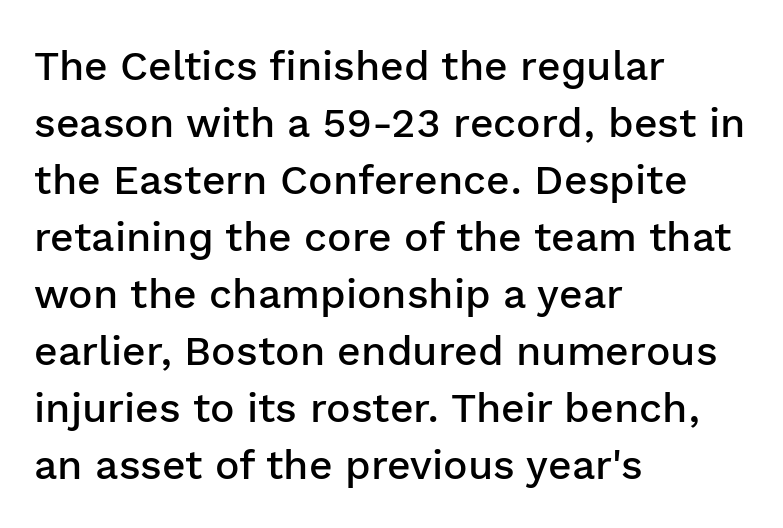
{"serif": "no", "italic": "no", "bold": "semi", "weight": "semibold", "width": "normal", "stroke_contrast": "low", "x_height": "medium", "monospaced": "no", "underline": "no", "align": "left", "line_spacing": "normal", "line_spacing_ratio": 1.39, "letter_spacing": "normal", "letter_spacing_em": 0.0, "glyph_px": 41}
